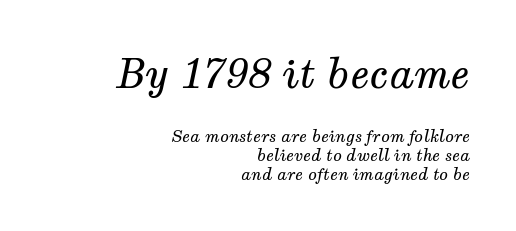
Q: Is the text bold? A: No.
Q: Is the text italic (slanted)? A: Yes, it leans right by about 12 degrees.
Q: Is the typeface a serif or a sans-serif typeface? A: Serif.
Q: Is the text underlined? A: No.
Q: How is the paragraph aligned? A: Right-aligned.
Q: Is the spacing between letters normal or unusually wide? A: Normal.
Q: Which block of text is set in a larger size, the first (top) or the second (bottom)? A: The first (top) one.
Q: Width (condensed, normal, or wide)? A: Normal.
Q: Stroke contrast? A: Medium.
Q: x-height? A: Medium.
Q: Monospaced? A: No.
